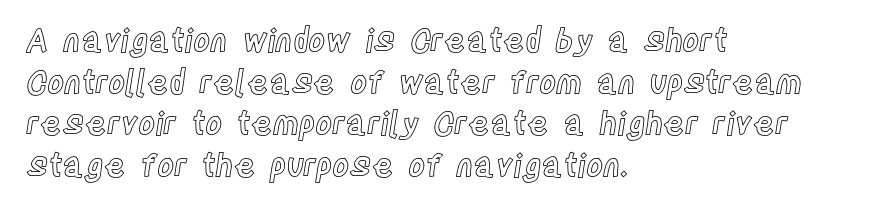
Summary of vertical rhythm: regular, with standard interline spacing. Spacing between characters is what you'd get straight out of the box. Visually the block forms a straight wall on the left and a jagged coastline on the right. Is this a fixed-width face? No — the glyphs have proportional, varying widths. The glyphs are unaccompanied by any horizontal stroke below them.
